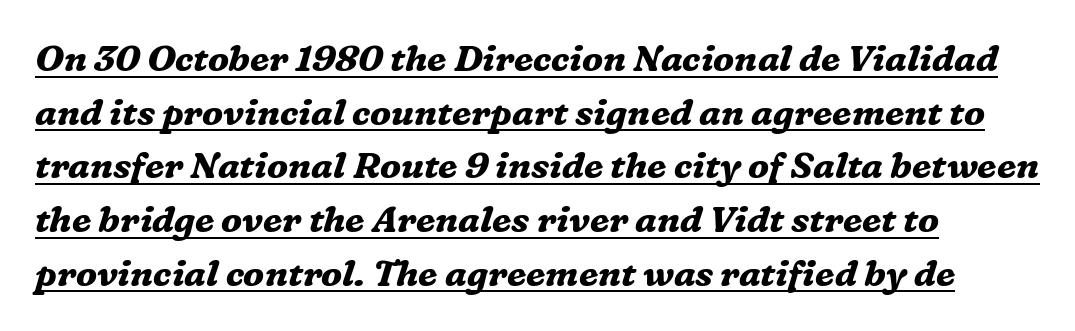
{"serif": "yes", "italic": "yes", "lean": "right", "slant_degrees": 16, "bold": "yes", "weight": "bold", "width": "normal", "stroke_contrast": "medium", "x_height": "medium", "monospaced": "no", "underline": "yes", "align": "left", "line_spacing": "normal", "line_spacing_ratio": 1.49, "letter_spacing": "normal", "letter_spacing_em": 0.0, "glyph_px": 36}
